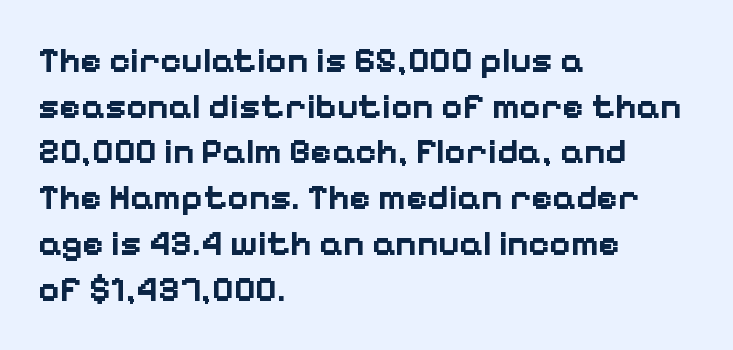
{"serif": "no", "italic": "no", "bold": "yes", "weight": "bold", "width": "normal", "stroke_contrast": "low", "x_height": "medium", "monospaced": "no", "underline": "no", "align": "left", "line_spacing": "normal", "line_spacing_ratio": 1.27, "letter_spacing": "normal", "letter_spacing_em": 0.0, "glyph_px": 36}
